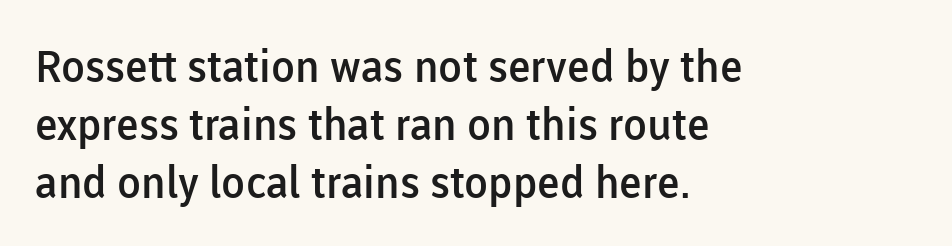
Q: Is the text bold? A: Semi-bold.
Q: Is the text italic (slanted)? A: No, it is upright.
Q: Is the typeface a serif or a sans-serif typeface? A: Sans-serif.
Q: Is the text underlined? A: No.
Q: How is the paragraph aligned? A: Left-aligned.
Q: Is the spacing between letters normal or unusually wide? A: Normal.
Q: Is the spacing between lines tight, normal or loose? A: Normal.
Q: Width (condensed, normal, or wide)? A: Normal.
Q: Stroke contrast? A: Low.
Q: x-height? A: Medium.
Q: Monospaced? A: No.
